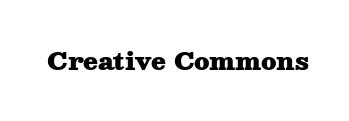
{"italic": "no", "bold": "yes", "underline": "no", "letter_spacing": "normal", "letter_spacing_em": 0.0, "glyph_px": 24}
